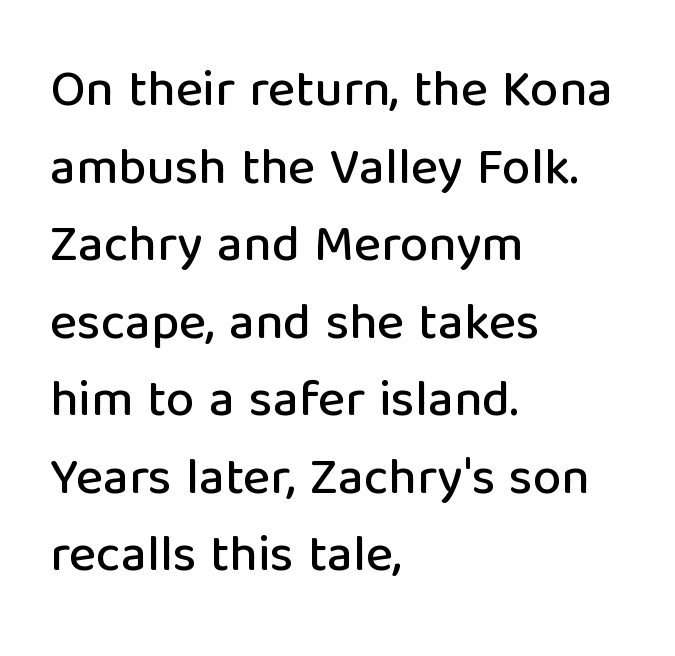
{"serif": "no", "italic": "no", "width": "normal", "stroke_contrast": "low", "x_height": "medium", "monospaced": "no", "underline": "no", "align": "left", "line_spacing": "normal", "line_spacing_ratio": 1.52, "letter_spacing": "normal", "letter_spacing_em": 0.0, "glyph_px": 51}
